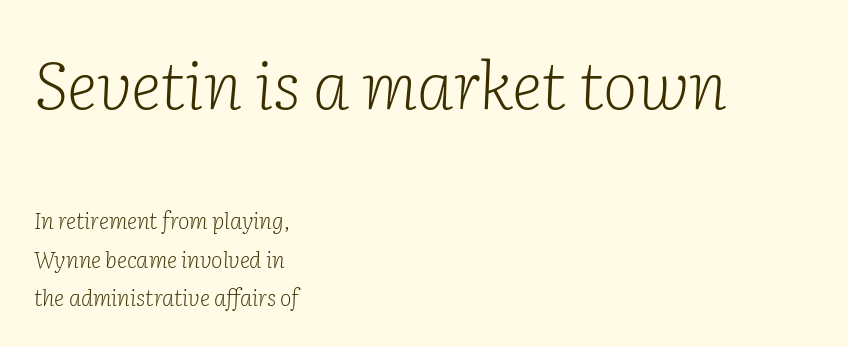
Horizontal alignment here is leftward, the default for most running prose. Is the lower block the larger one? No — the upper block carries the bigger type. Quick note: italic. Each row of text sits above clean, open space. The rendering shows small feet on the letterforms — a serif design.
